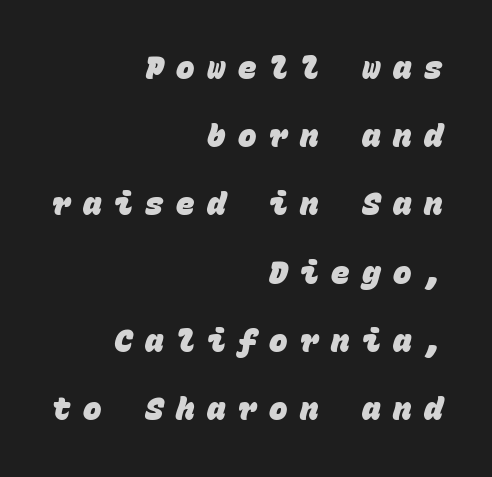
{"serif": "no", "bold": "yes", "weight": "heavy", "width": "normal", "stroke_contrast": "low", "x_height": "large", "monospaced": "yes", "underline": "no", "align": "right", "line_spacing": "loose", "line_spacing_ratio": 2.2, "letter_spacing": "wide", "letter_spacing_em": 0.4, "glyph_px": 31}
